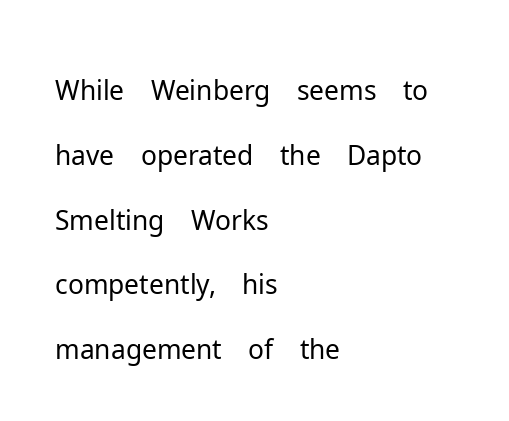
Inter-character spacing is left at the font's built-in metrics. Decoration check: the copy has no underline. Weight class: somewhere from thin through regular. Unlike italic type, these characters show no tilt at all. Casual observation: everything's shoved over to the left. To sum up the face: it is a sans, with no serifs.
